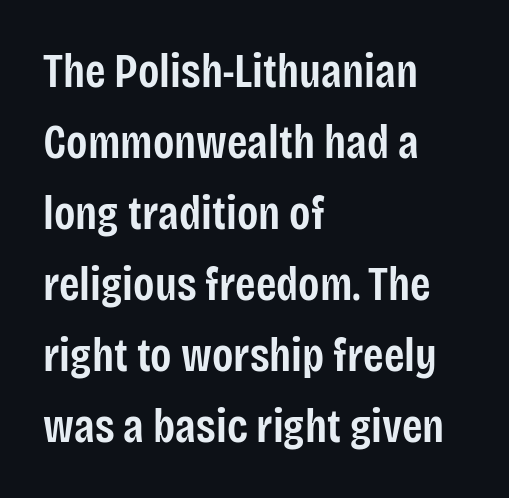
The image shows 47 px semibold, condensed sans-serif type, upright; set left-aligned, normal line spacing (1.51x), normal letter spacing, not underlined; low stroke contrast and a large x-height.
